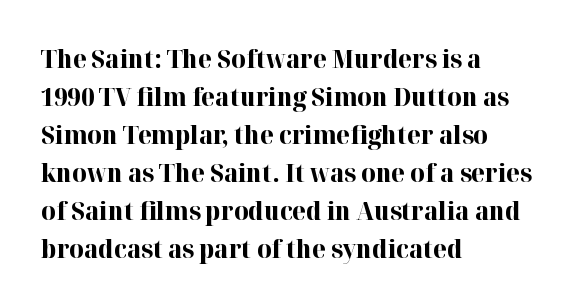
The image shows 25 px bold type, upright; set left-aligned, normal line spacing (1.52x), normal letter spacing, not underlined.
